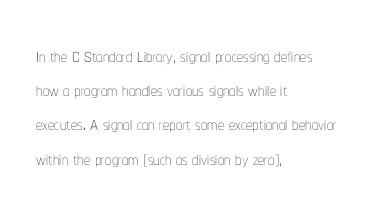
Q: Is the text bold? A: No.
Q: Is the text italic (slanted)? A: No, it is upright.
Q: Is the text underlined? A: No.
Q: How is the paragraph aligned? A: Left-aligned.
Q: Is the spacing between letters normal or unusually wide? A: Normal.
Q: Is the spacing between lines tight, normal or loose? A: Normal.
